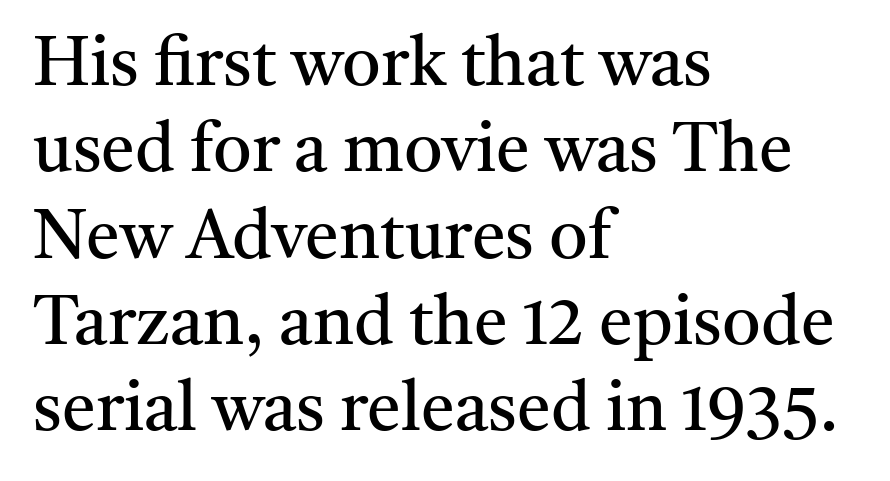
On a weight scale, this lands at 450 or below. Vertically, the passage feels balanced, rows spaced as you'd expect. The typography opts for an upright posture over an oblique one. Are there feet on the stems? There are — it's a serif.
